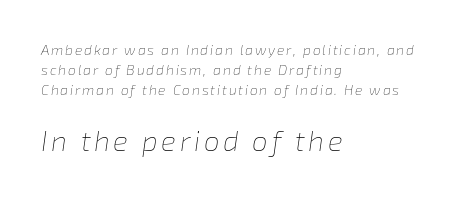
Q: Is the text bold? A: No.
Q: Is the text italic (slanted)? A: Yes, it leans right by about 8 degrees.
Q: Is the text underlined? A: No.
Q: How is the paragraph aligned? A: Left-aligned.
Q: Is the spacing between lines tight, normal or loose? A: Normal.
Q: Which block of text is set in a larger size, the first (top) or the second (bottom)? A: The second (bottom) one.
Q: Width (condensed, normal, or wide)? A: Normal.
Q: Stroke contrast? A: Low.
Q: x-height? A: Medium.
Q: Monospaced? A: No.
